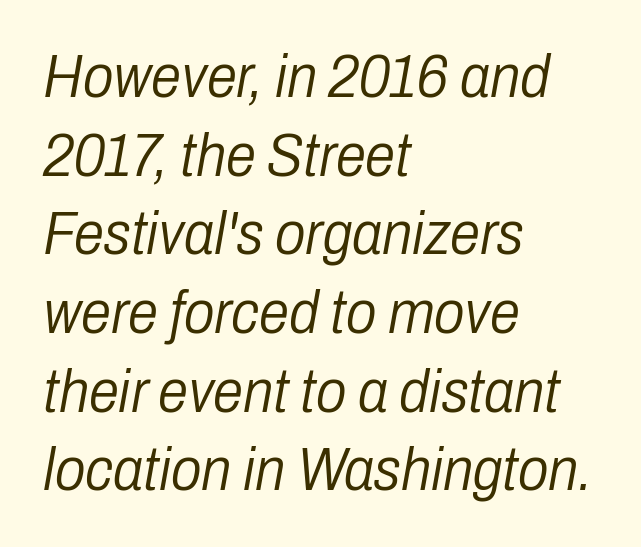
The image shows 61 px light, condensed type, italic (leaning right); set left-aligned, normal line spacing (1.29x), normal letter spacing, not underlined; low stroke contrast and a medium x-height.
